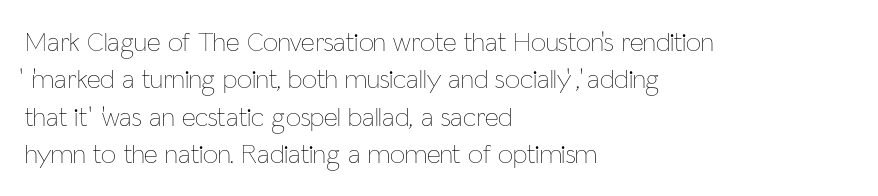
Q: Is the text bold? A: No.
Q: Is the text italic (slanted)? A: No, it is upright.
Q: Is the text underlined? A: No.
Q: How is the paragraph aligned? A: Left-aligned.
Q: Is the spacing between letters normal or unusually wide? A: Normal.
Q: Is the spacing between lines tight, normal or loose? A: Normal.
